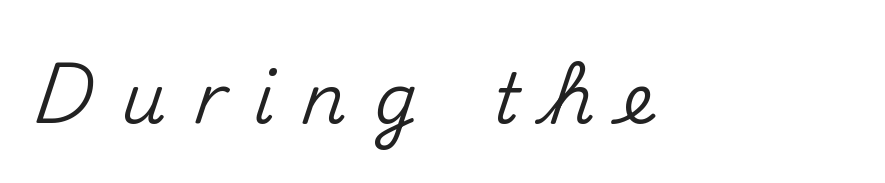
The image shows 70 px sans-serif type; set unusually wide letter spacing (+0.39 em), not underlined; medium stroke contrast and a small x-height.
